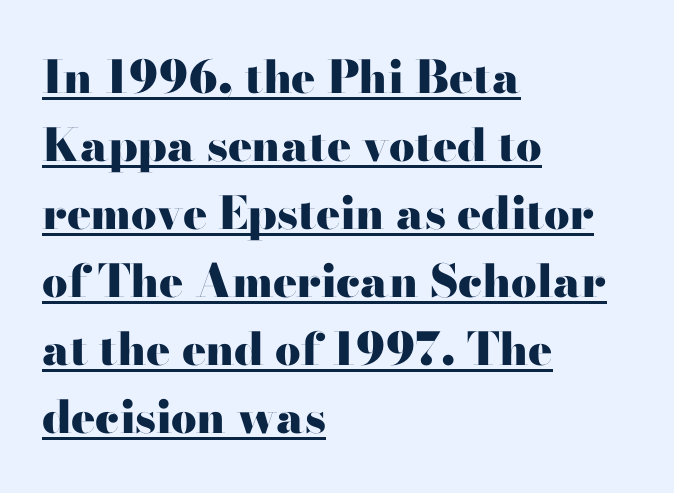
{"serif": "yes", "italic": "no", "bold": "yes", "weight": "heavy", "width": "wide", "stroke_contrast": "high", "x_height": "small", "monospaced": "no", "underline": "yes", "align": "left", "line_spacing": "normal", "line_spacing_ratio": 1.51, "letter_spacing": "normal", "letter_spacing_em": 0.0, "glyph_px": 45}
